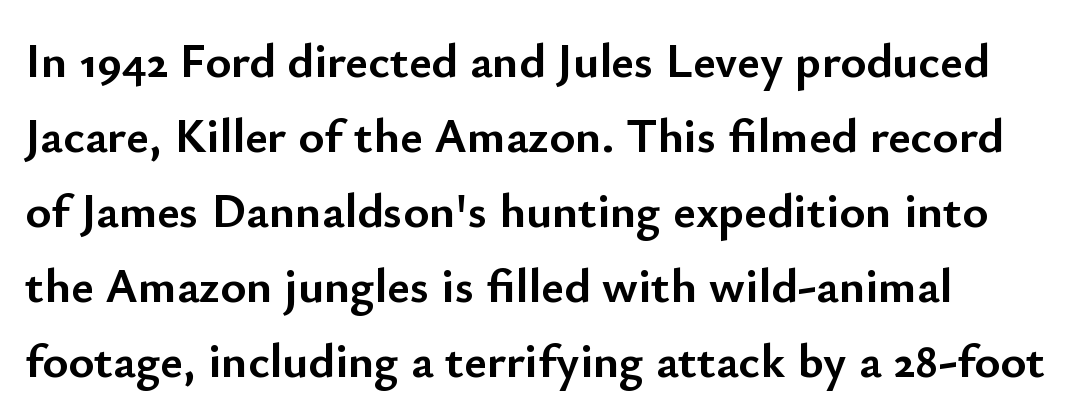
The image shows 49 px semibold sans-serif type, upright; set normal line spacing (1.53x), normal letter spacing, not underlined; low stroke contrast and a small x-height.
